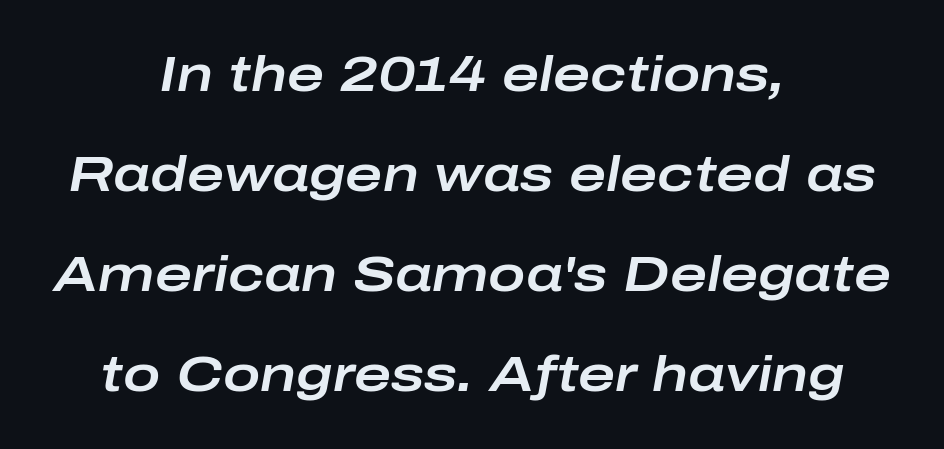
{"italic": "yes", "lean": "right", "slant_degrees": 10, "width": "wide", "stroke_contrast": "low", "x_height": "medium", "monospaced": "no", "underline": "no", "align": "center", "line_spacing": "loose", "line_spacing_ratio": 2.0, "letter_spacing": "normal", "letter_spacing_em": 0.0, "glyph_px": 50}
